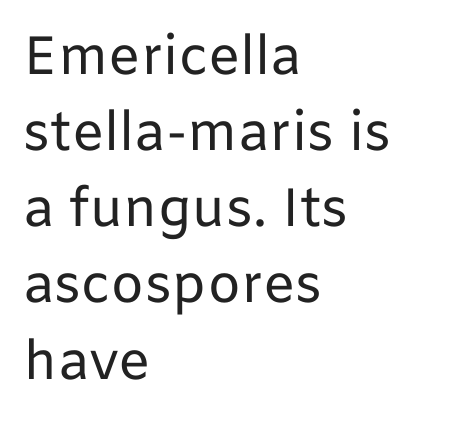
{"serif": "no", "italic": "no", "bold": "no", "weight": "regular", "width": "normal", "stroke_contrast": "low", "x_height": "medium", "monospaced": "no", "underline": "no", "align": "left", "line_spacing": "normal", "line_spacing_ratio": 1.41, "letter_spacing": "normal", "letter_spacing_em": 0.0, "glyph_px": 54}
